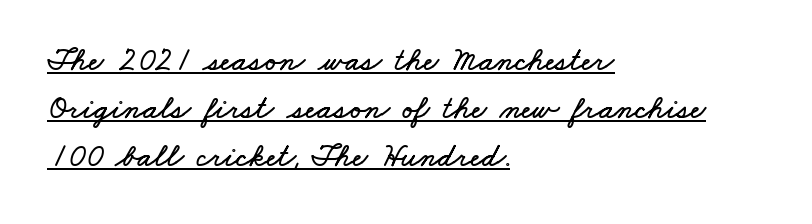
{"width": "wide", "stroke_contrast": "low", "x_height": "small", "monospaced": "no", "underline": "yes", "align": "left", "line_spacing": "normal", "line_spacing_ratio": 1.45, "letter_spacing": "normal", "letter_spacing_em": 0.0, "glyph_px": 33}
